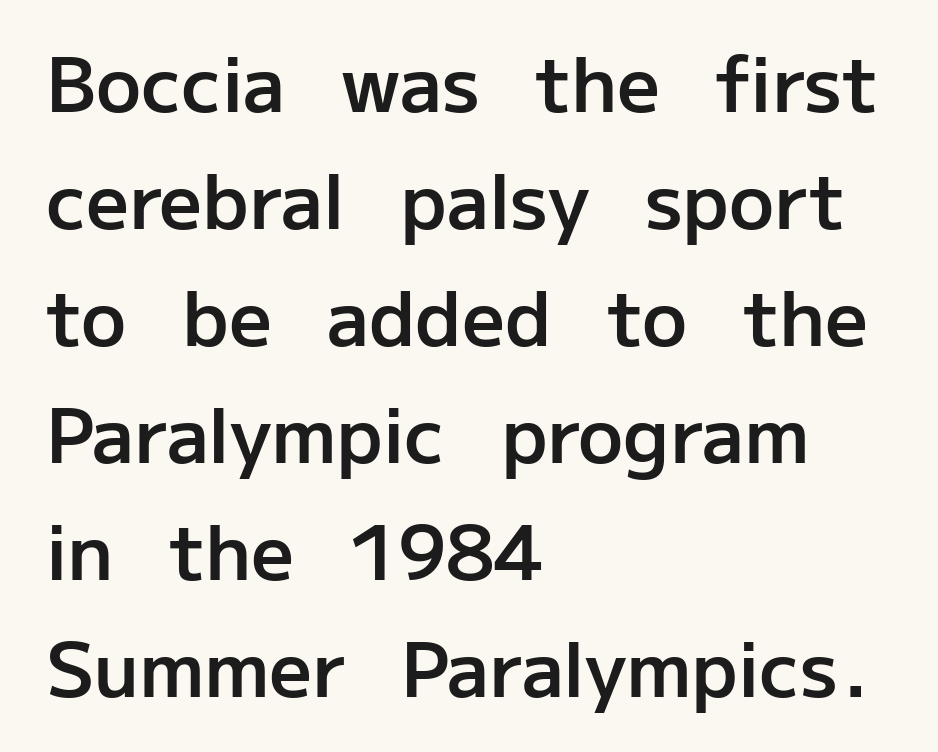
The image shows 75 px semibold sans-serif type, upright; set left-aligned, normal line spacing (1.56x), normal letter spacing, not underlined; low stroke contrast and a medium x-height.
